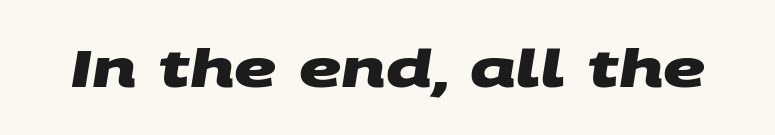
I'd describe the lettering as bold — thick and assertive. Underline: absent. Note the varied advance widths — an 'i' is clearly narrower than an 'm'. The horizontal fit of the characters is conventional and even. Grotesque or geometric, the face here clearly has no serifs.
